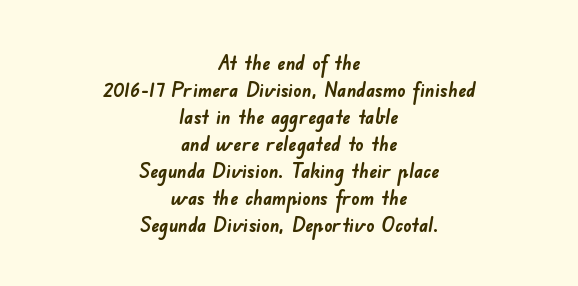
The rag falls on both sides of this text block equally. Observe the ordinary spacing: letters are neighbours, not strangers. Descender tails drop into unmarked territory. One glance says typical: line gaps are just what's usual. The rendering uses a bold face; every stroke is thick and dark.
